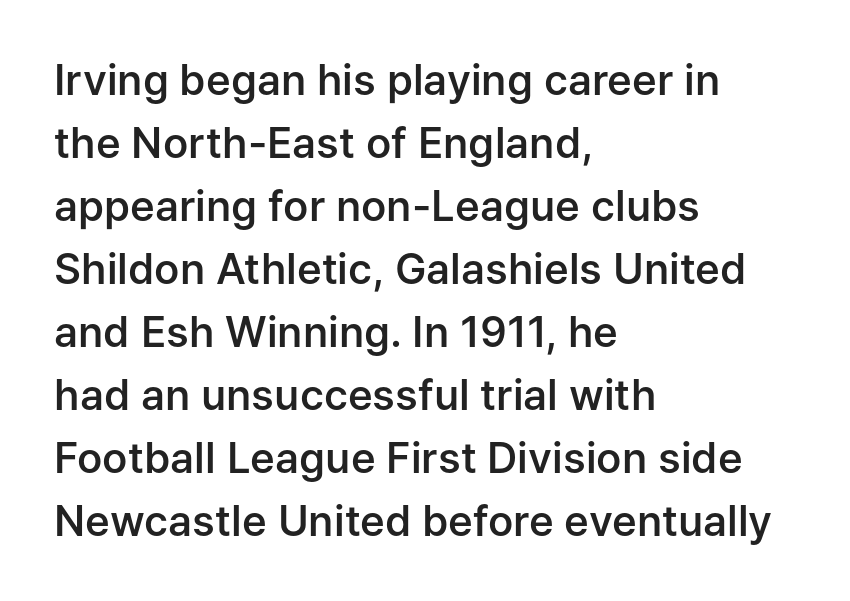
The image shows 42 px semibold sans-serif type, upright; set left-aligned, normal line spacing (1.5x), normal letter spacing, not underlined; low stroke contrast and a medium x-height.
